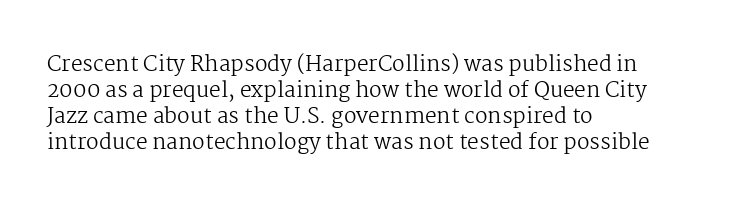
Q: Is the text bold? A: No.
Q: Is the text italic (slanted)? A: No, it is upright.
Q: Is the text underlined? A: No.
Q: How is the paragraph aligned? A: Left-aligned.
Q: Is the spacing between letters normal or unusually wide? A: Normal.
